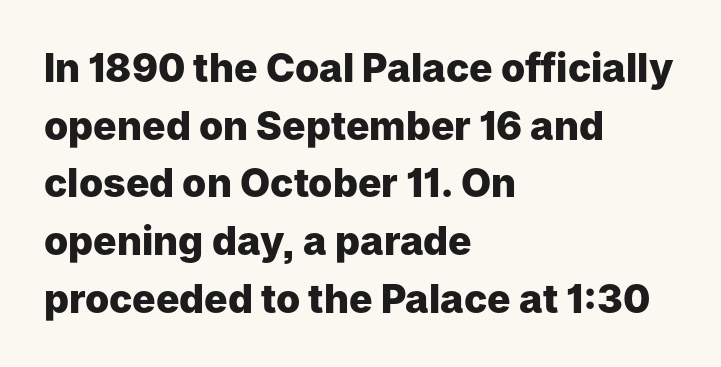
This sample keeps an unexceptional amount of space between lines. These lines stack with their left ends in a neat column. The characters display no serif detailing; their extremities are plain. The rendering uses natural spacing where letterforms have individual widths. In terms of weight, the rendering is a true, heavy bold.
